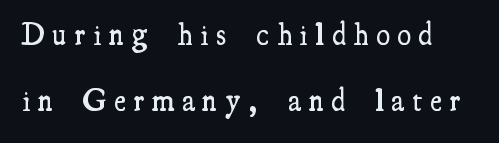
The image shows 31 px semibold, condensed serif type, upright; set loose line spacing (2.14x), unusually wide letter spacing (+0.26 em), not underlined; medium stroke contrast and a small x-height.
